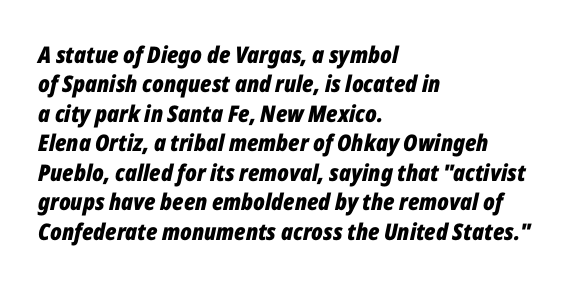
The letters sit at their default tracking, neither squeezed nor spread. Evenly set lines give the paragraph a standard silhouette. The glyphs are unaccompanied by any horizontal stroke below them. The face used here has the dense, thick strokes of a bold. The rag falls on the right side of this text block. Every character sits at an angle, as italics do.
